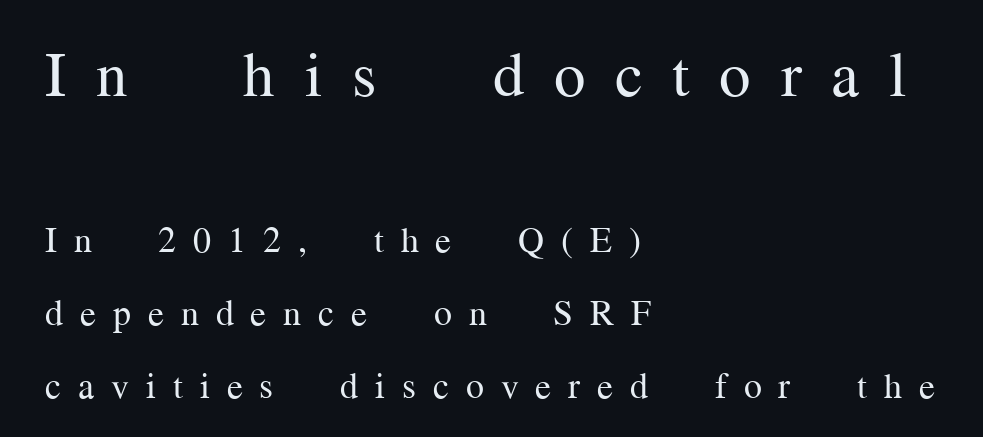
The face used here is seriffed, in the tradition of book romans. The area under the type is left untouched. The passage shown has open, widely tracked lettering throughout. Here the designer chose a conventional face with non-uniform glyph widths. Compared with typical paragraphs, the rows here are farther apart. Horizontally, the lines are justified to the leading edge only.
